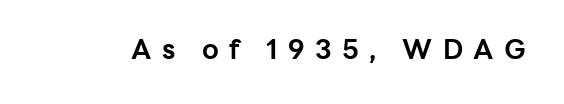
Q: Is the text bold? A: Yes.
Q: Is the text italic (slanted)? A: No, it is upright.
Q: Is the text underlined? A: No.
Q: Is the spacing between letters normal or unusually wide? A: Unusually wide.
